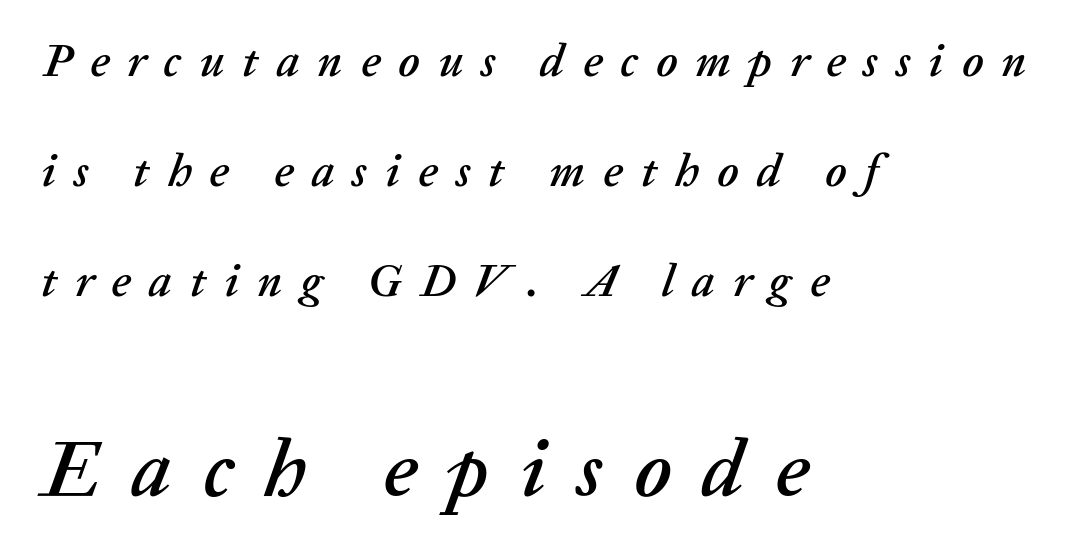
Q: Is the text italic (slanted)? A: Yes, it leans right by about 20 degrees.
Q: Is the text underlined? A: No.
Q: How is the paragraph aligned? A: Left-aligned.
Q: Is the spacing between letters normal or unusually wide? A: Unusually wide.
Q: Is the spacing between lines tight, normal or loose? A: Loose.
Q: Which block of text is set in a larger size, the first (top) or the second (bottom)? A: The second (bottom) one.
Q: Width (condensed, normal, or wide)? A: Normal.
Q: Stroke contrast? A: Low.
Q: x-height? A: Medium.
Q: Monospaced? A: No.
